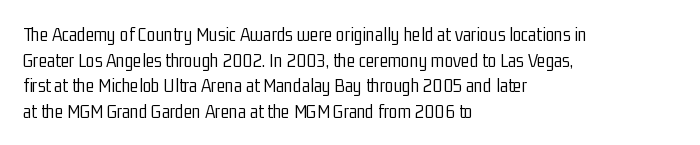
The weight would be labelled regular, book, light, or lighter still. Tall strokes in this sample are plumb rather than angled. These lines stack with their left ends in a neat column. Unmarked baselines from the first word to the last. Regular leading. A typesetter would call this zero additional tracking.
